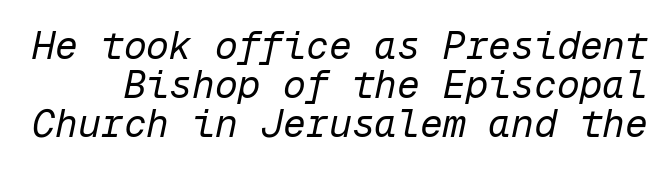
The lines are packed closely together with very little leading. Note the uniform advance width — an 'i' takes as much space as an 'm'. The letterforms sit shoulder to shoulder at normal distance. The foot of each line stays bare and open. This is not heavy type; no bold has been used. When letters slant like this, we call the style italic.
